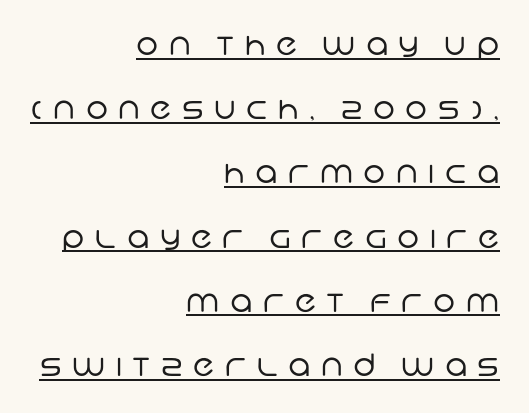
{"serif": "no", "bold": "no", "weight": "regular", "width": "normal", "stroke_contrast": "low", "x_height": "large", "monospaced": "no", "underline": "yes", "align": "right", "line_spacing": "loose", "line_spacing_ratio": 2.07, "letter_spacing": "wide", "letter_spacing_em": 0.34, "glyph_px": 31}
